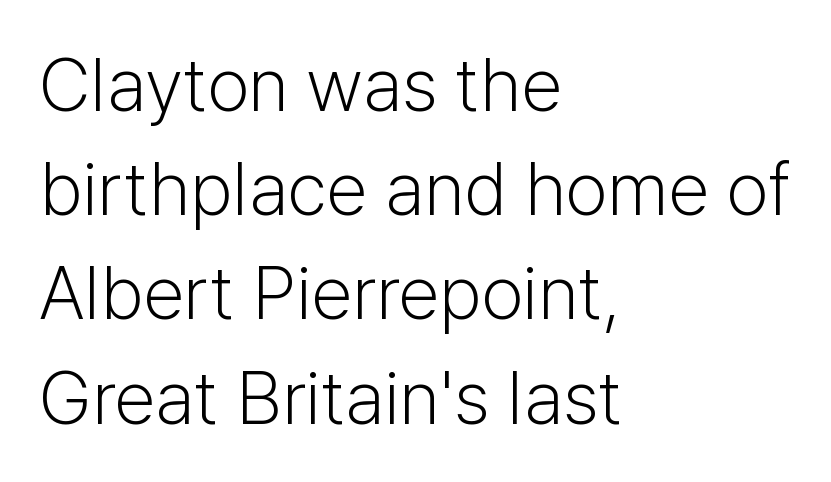
Horizontal bands of white between lines are of average thickness. Has an underline been added? It has not. You could call the tracking neutral — neither tight nor loose. Horizontally, the lines are justified to the leading edge only. Is there any slant? The stems are plumb. Weight: not bold — regular or lighter.
